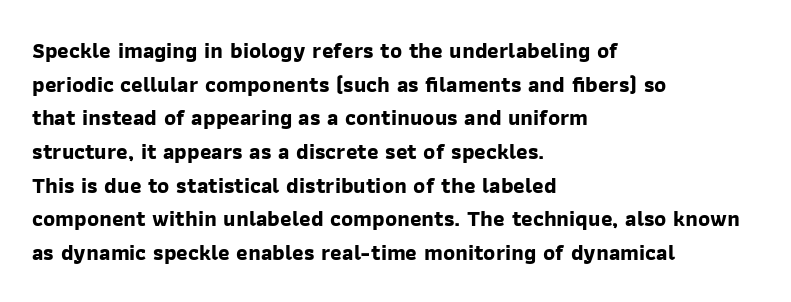
Q: Is the text bold? A: Yes.
Q: Is the text underlined? A: No.
Q: How is the paragraph aligned? A: Left-aligned.
Q: Is the spacing between letters normal or unusually wide? A: Normal.
Q: Is the spacing between lines tight, normal or loose? A: Normal.
